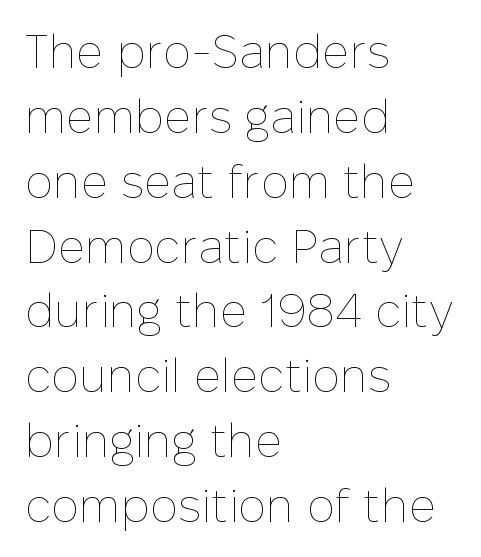
Q: Is the text bold? A: No.
Q: Is the text italic (slanted)? A: No, it is upright.
Q: Is the text underlined? A: No.
Q: How is the paragraph aligned? A: Left-aligned.
Q: Is the spacing between letters normal or unusually wide? A: Normal.
Q: Is the spacing between lines tight, normal or loose? A: Normal.
Q: Width (condensed, normal, or wide)? A: Normal.
Q: Stroke contrast? A: Low.
Q: x-height? A: Medium.
Q: Monospaced? A: No.
